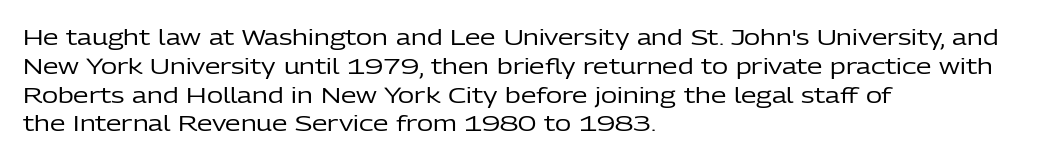
Q: Is the text bold? A: No.
Q: Is the text italic (slanted)? A: No, it is upright.
Q: Is the text underlined? A: No.
Q: How is the paragraph aligned? A: Left-aligned.
Q: Is the spacing between letters normal or unusually wide? A: Normal.
Q: Is the spacing between lines tight, normal or loose? A: Normal.
